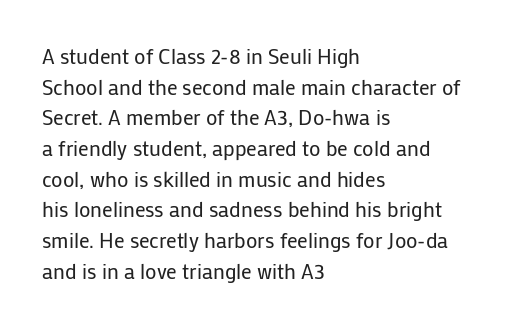
The image shows 21 px text type, upright; set left-aligned, normal line spacing (1.46x), normal letter spacing, not underlined.
